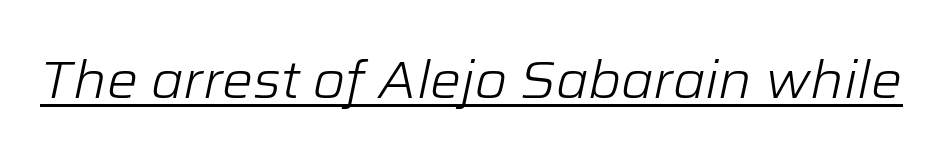
The image shows 52 px light type, italic (leaning right); set normal letter spacing, underlined; low stroke contrast and a medium x-height.
